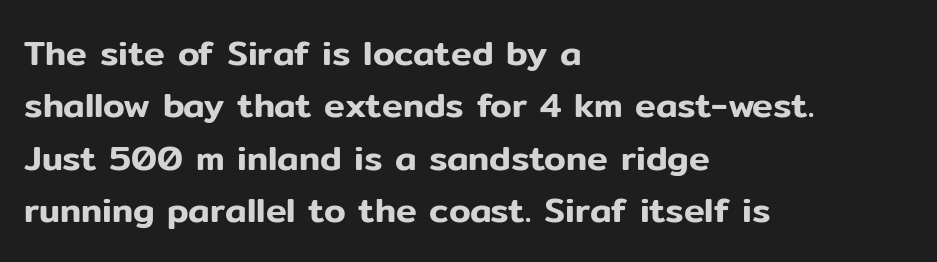
Q: Is the text italic (slanted)? A: No, it is upright.
Q: Is the typeface a serif or a sans-serif typeface? A: Sans-serif.
Q: Is the text underlined? A: No.
Q: How is the paragraph aligned? A: Left-aligned.
Q: Is the spacing between letters normal or unusually wide? A: Normal.
Q: Is the spacing between lines tight, normal or loose? A: Normal.
Q: Width (condensed, normal, or wide)? A: Normal.
Q: Stroke contrast? A: Low.
Q: x-height? A: Medium.
Q: Monospaced? A: No.
